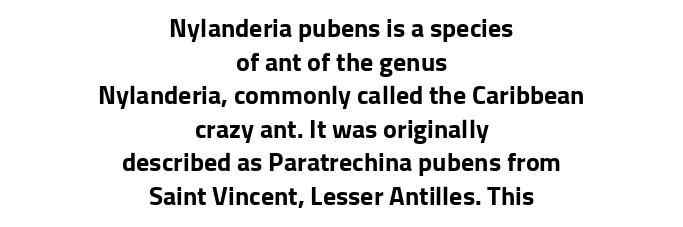
{"italic": "no", "bold": "yes", "underline": "no", "align": "center", "line_spacing": "normal", "line_spacing_ratio": 1.29, "letter_spacing": "normal", "letter_spacing_em": 0.0, "glyph_px": 26}
